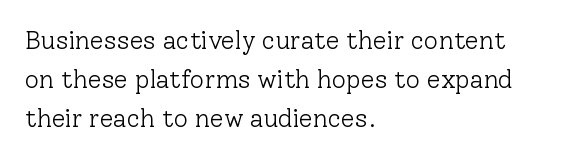
The image shows 25 px text type, upright; set left-aligned, normal line spacing (1.56x), normal letter spacing, not underlined.
